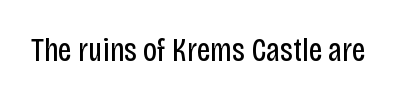
Underlining? Definitely not there. The glyphs in this specimen are sans serif. Weight: in the light-to-regular range. A typesetter would call this proportional, since set widths differ per character. You could call the tracking neutral — neither tight nor loose.
